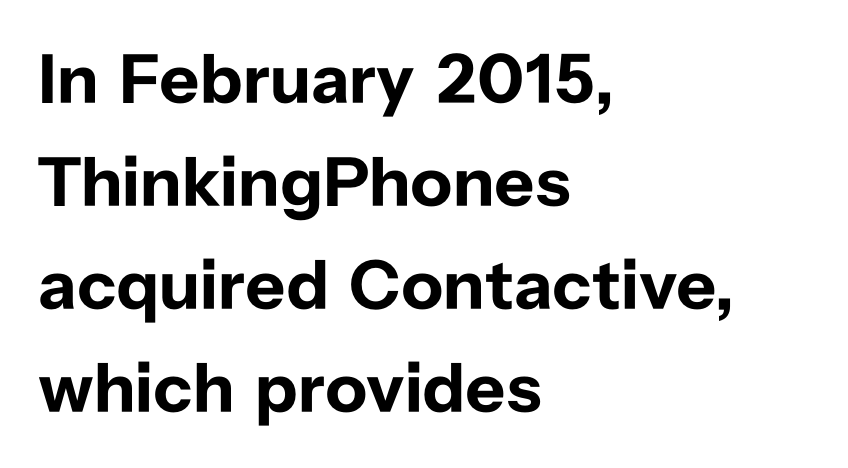
Is this a fixed-width face? No — the glyphs have proportional, varying widths. Nothing sits at the stroke ends, so this counts as sans-serif. Short and long lines alike share a common starting point at left. Descenders are the only things crossing below the line. Compared with an ordinary text face, these strokes are far heavier — a full bold.
